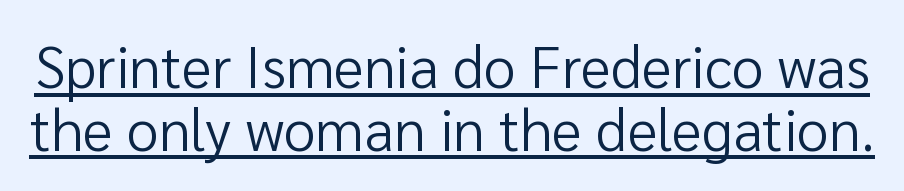
Character widths vary here, with narrow letters taking less room than wide ones. Rendered with straight, roman letterforms. Baseline-to-baseline distance is barely more than the letter height. Notice how a bar underscores the lettering throughout.
